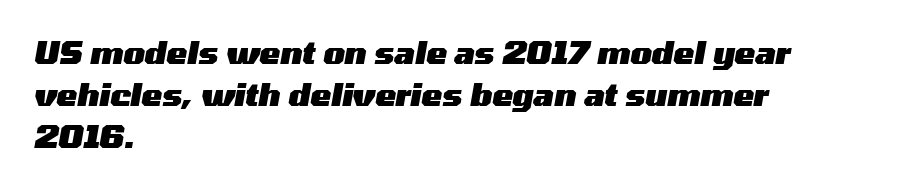
{"italic": "yes", "lean": "right", "slant_degrees": 10, "bold": "yes", "weight": "heavy", "width": "wide", "stroke_contrast": "medium", "x_height": "medium", "monospaced": "no", "underline": "no", "align": "left", "line_spacing": "normal", "line_spacing_ratio": 1.35, "letter_spacing": "normal", "letter_spacing_em": 0.0, "glyph_px": 31}
